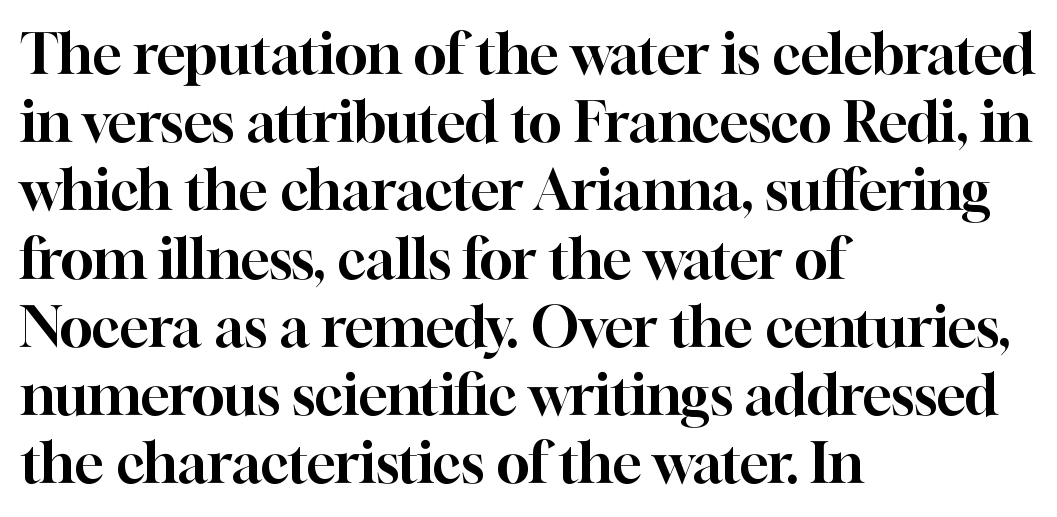
Q: Is the text italic (slanted)? A: No, it is upright.
Q: Is the typeface a serif or a sans-serif typeface? A: Serif.
Q: Is the text underlined? A: No.
Q: How is the paragraph aligned? A: Left-aligned.
Q: Is the spacing between letters normal or unusually wide? A: Normal.
Q: Width (condensed, normal, or wide)? A: Normal.
Q: Stroke contrast? A: High.
Q: x-height? A: Medium.
Q: Monospaced? A: No.
